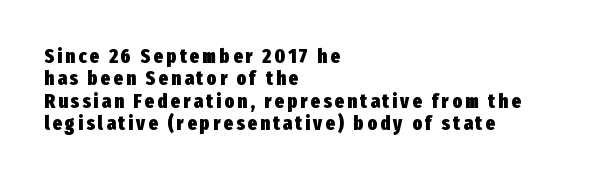
Students, observe: this is what under-led, compact text looks like. The font is running at its bold setting. Beneath every word, the page is bare. Posture: vertical.
